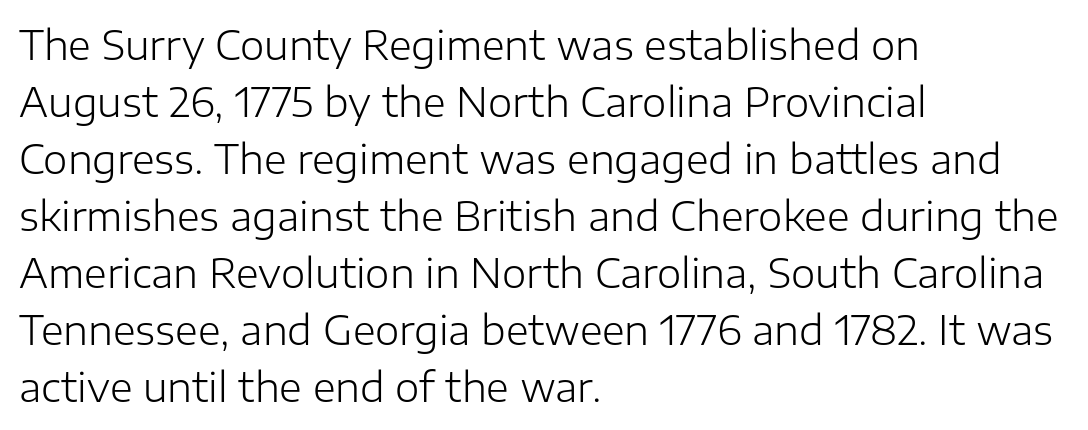
{"serif": "no", "italic": "no", "bold": "no", "weight": "light", "width": "normal", "stroke_contrast": "low", "x_height": "medium", "monospaced": "no", "underline": "no", "align": "left", "line_spacing": "normal", "line_spacing_ratio": 1.46, "letter_spacing": "normal", "letter_spacing_em": 0.0, "glyph_px": 39}
